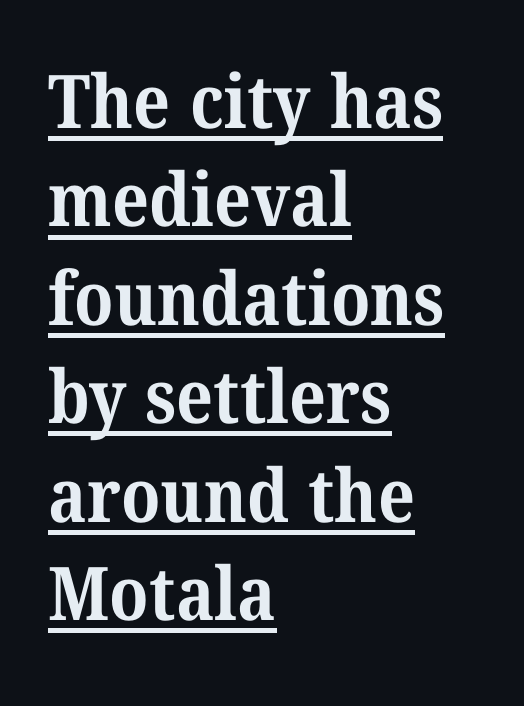
A typographer would call this underscored text. Summary of vertical rhythm: regular, with standard interline spacing. Students, note that the glyphs here touch the page at normal intervals. Serifs: yes, visible at the terminals of the letterforms.
